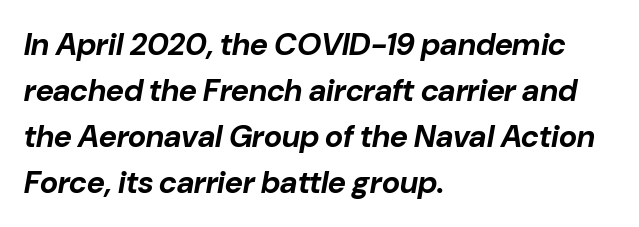
How are the letters spaced? Ordinarily, with no added tracking. Italic: yes, the glyphs are oblique. Horizontal alignment here is leftward, the default for most running prose. Strokes here are thick enough to call this a true bold. Here the designer chose a conventional face with non-uniform glyph widths. A normal amount of white space separates one row of letters from the next.
